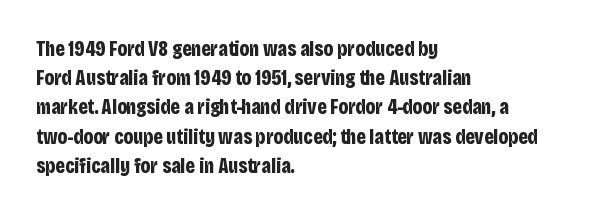
{"italic": "no", "bold": "yes", "underline": "no", "align": "left", "line_spacing": "normal", "line_spacing_ratio": 1.39, "letter_spacing": "normal", "letter_spacing_em": 0.0, "glyph_px": 21}
